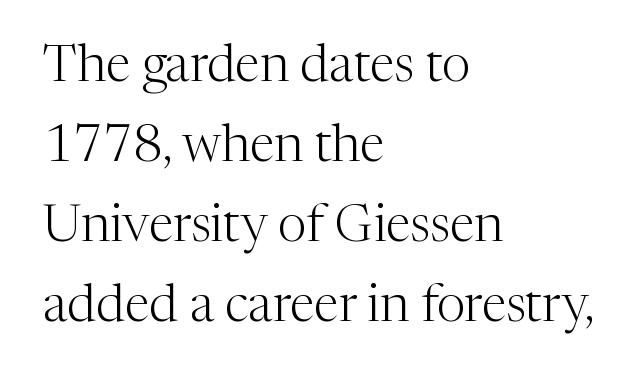
Q: Is the text bold? A: No.
Q: Is the text italic (slanted)? A: No, it is upright.
Q: Is the typeface a serif or a sans-serif typeface? A: Serif.
Q: Is the text underlined? A: No.
Q: How is the paragraph aligned? A: Left-aligned.
Q: Is the spacing between letters normal or unusually wide? A: Normal.
Q: Is the spacing between lines tight, normal or loose? A: Normal.
Q: Width (condensed, normal, or wide)? A: Normal.
Q: Stroke contrast? A: Medium.
Q: x-height? A: Medium.
Q: Monospaced? A: No.
